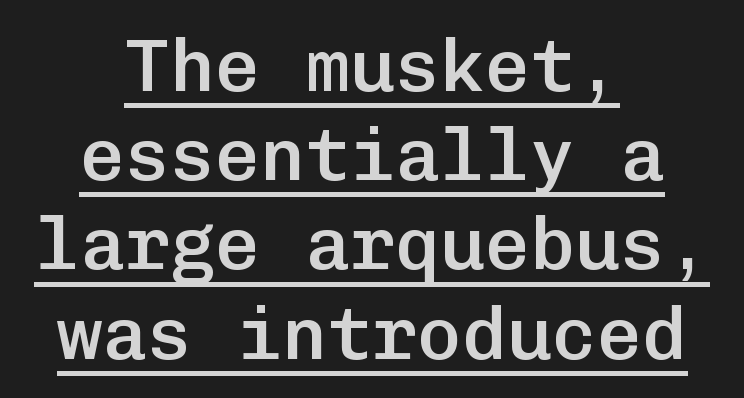
The image shows 75 px semibold sans-serif type, upright, monospaced; set centered, line spacing 1.19x, normal letter spacing, underlined; low stroke contrast and a medium x-height.
